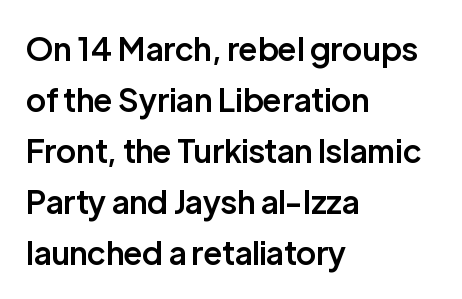
The type is set solid horizontally, with unmodified tracking. Layout note: lines flush left. I'd call this a sans setting — the letters go barefoot. These lines were composed using upright roman letters. Rows of type keep a routine distance in the vertical direction. Letters rest on an invisible, unmarked baseline.
